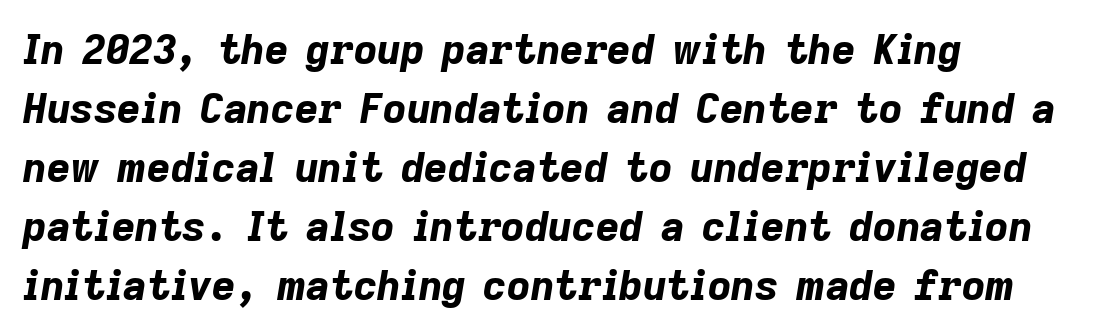
The rendering uses a bold face; every stroke is thick and dark. Regular leading. Does the lettering tilt? It does — this is italic. Horizontal alignment here is leftward, the default for most running prose. There is no visible air inserted between adjacent glyphs.
